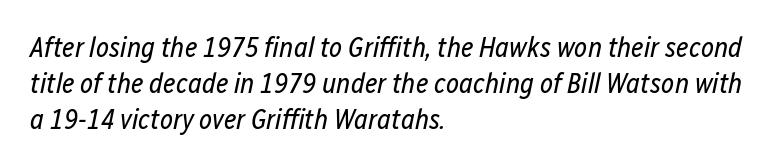
Q: Is the text bold? A: No.
Q: Is the text italic (slanted)? A: Yes, it leans right by about 12 degrees.
Q: Is the text underlined? A: No.
Q: How is the paragraph aligned? A: Left-aligned.
Q: Is the spacing between letters normal or unusually wide? A: Normal.
Q: Is the spacing between lines tight, normal or loose? A: Normal.
Q: Width (condensed, normal, or wide)? A: Condensed.
Q: Stroke contrast? A: Low.
Q: x-height? A: Medium.
Q: Monospaced? A: No.
